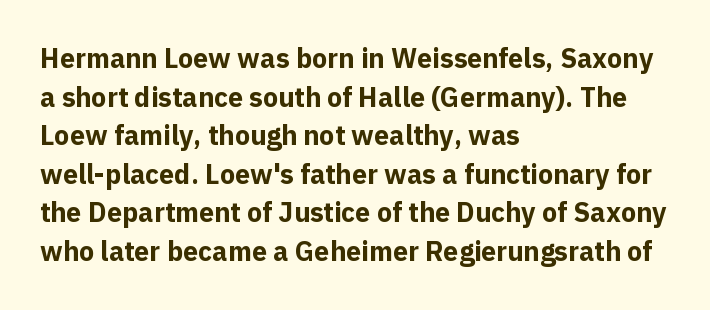
{"italic": "no", "bold": "yes", "underline": "no", "align": "left", "line_spacing": "normal", "line_spacing_ratio": 1.43, "letter_spacing": "normal", "letter_spacing_em": 0.0, "glyph_px": 27}
